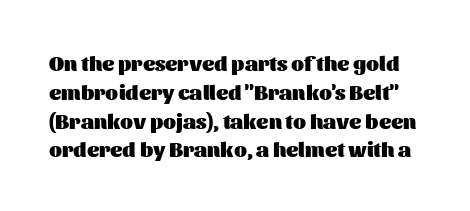
{"italic": "no", "bold": "yes", "underline": "no", "line_spacing": "normal", "line_spacing_ratio": 1.37, "letter_spacing": "normal", "letter_spacing_em": 0.0, "glyph_px": 21}
